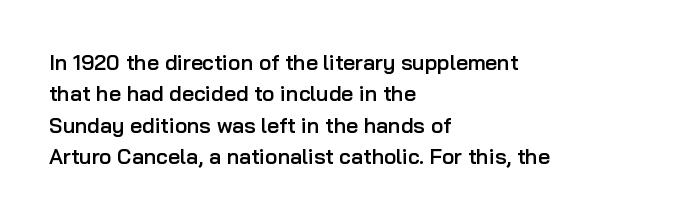
{"italic": "no", "bold": "semi", "underline": "no", "align": "left", "line_spacing": "normal", "line_spacing_ratio": 1.5, "letter_spacing": "normal", "letter_spacing_em": 0.0, "glyph_px": 21}
